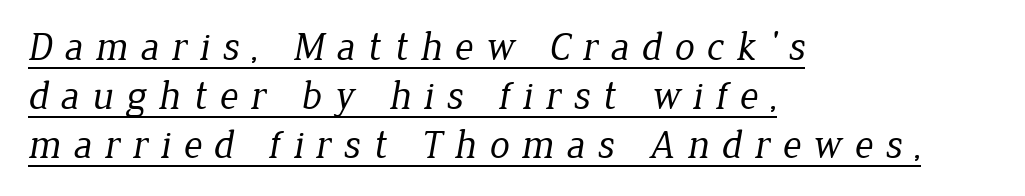
{"serif": "yes", "bold": "no", "weight": "regular", "width": "normal", "stroke_contrast": "low", "x_height": "medium", "monospaced": "no", "underline": "yes", "align": "left", "line_spacing_ratio": 1.23, "letter_spacing": "wide", "letter_spacing_em": 0.31, "glyph_px": 40}
